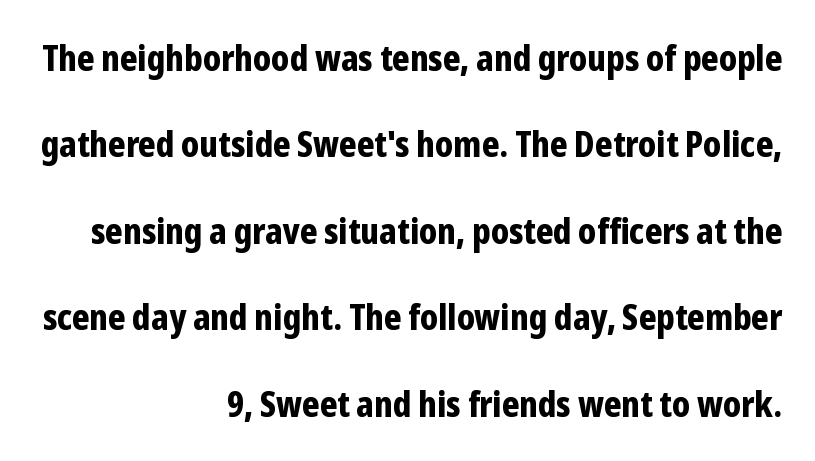
The image shows 35 px bold, condensed sans-serif type, upright; set right-aligned, loose line spacing (2.47x), normal letter spacing, not underlined; low stroke contrast and a medium x-height.
